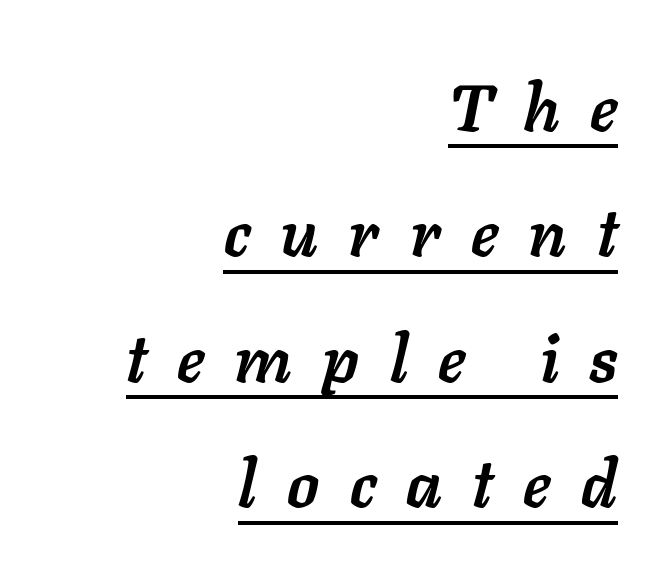
Q: Is the text bold? A: Yes.
Q: Is the text italic (slanted)? A: Yes, it leans right by about 11 degrees.
Q: Is the text underlined? A: Yes.
Q: How is the paragraph aligned? A: Right-aligned.
Q: Is the spacing between letters normal or unusually wide? A: Unusually wide.
Q: Is the spacing between lines tight, normal or loose? A: Loose.
Q: Width (condensed, normal, or wide)? A: Normal.
Q: Stroke contrast? A: Low.
Q: x-height? A: Medium.
Q: Monospaced? A: No.
